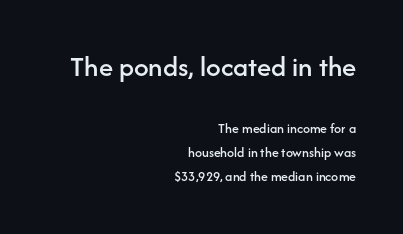
The image shows 29 px sans-serif type, upright; set right-aligned, normal line spacing (1.7x), normal letter spacing, not underlined; the first (top) block is 2.07x larger; low stroke contrast and a medium x-height.
